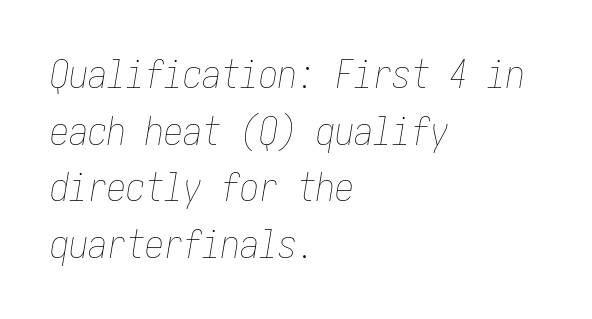
{"italic": "yes", "lean": "right", "slant_degrees": 10, "bold": "no", "weight": "thin", "width": "condensed", "stroke_contrast": "low", "x_height": "medium", "underline": "no", "align": "left", "line_spacing": "normal", "line_spacing_ratio": 1.49, "letter_spacing": "normal", "letter_spacing_em": 0.0, "glyph_px": 38}
